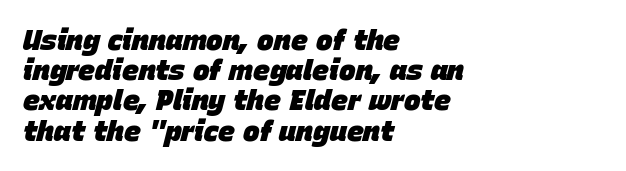
{"italic": "yes", "lean": "right", "slant_degrees": 15, "bold": "yes", "weight": "heavy", "width": "normal", "stroke_contrast": "low", "x_height": "large", "monospaced": "no", "underline": "no", "align": "left", "line_spacing": "tight", "line_spacing_ratio": 1.08, "letter_spacing": "normal", "letter_spacing_em": 0.0, "glyph_px": 28}
